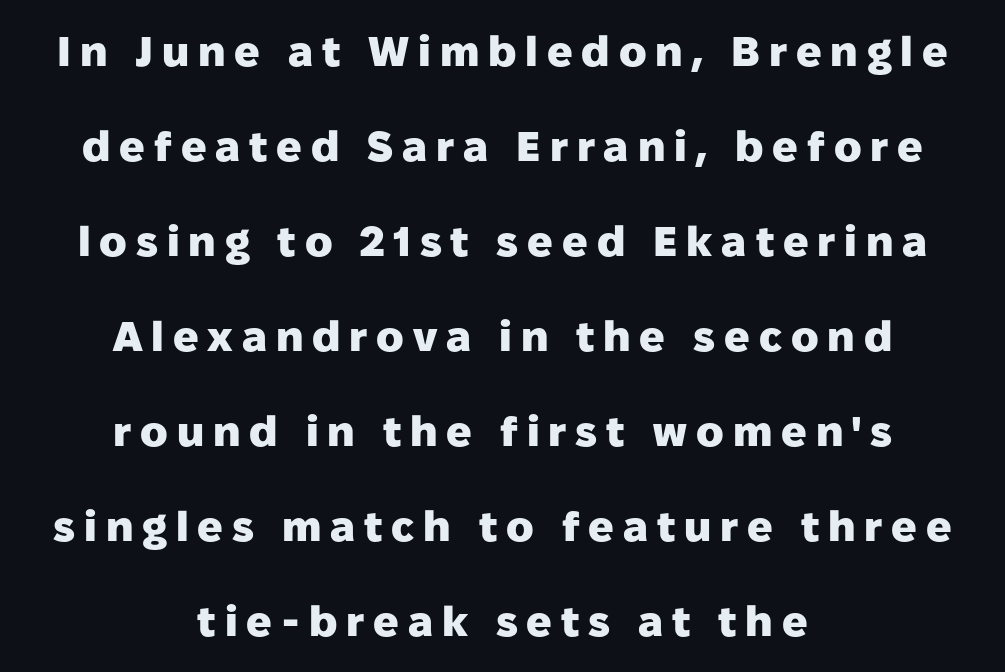
Q: Is the text bold? A: Yes.
Q: Is the text italic (slanted)? A: No, it is upright.
Q: Is the typeface a serif or a sans-serif typeface? A: Sans-serif.
Q: Is the text underlined? A: No.
Q: How is the paragraph aligned? A: Centered.
Q: Is the spacing between letters normal or unusually wide? A: Unusually wide.
Q: Is the spacing between lines tight, normal or loose? A: Loose.
Q: Width (condensed, normal, or wide)? A: Normal.
Q: Stroke contrast? A: Low.
Q: x-height? A: Medium.
Q: Monospaced? A: No.
